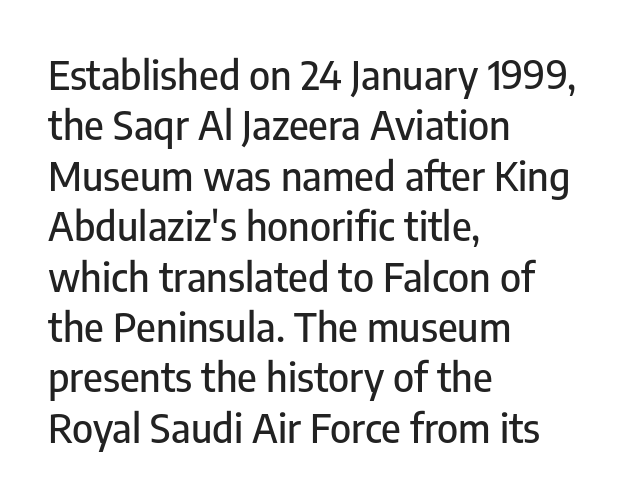
Honestly, there is no underline to notice here at all. The specimen reads as upright at a glance. Letterform terminals end flat and unadorned throughout the passage. Is the letter spacing exaggerated? No — it looks like the ordinary default. Which margin do the lines hug? The left one — the right edge is uneven.
